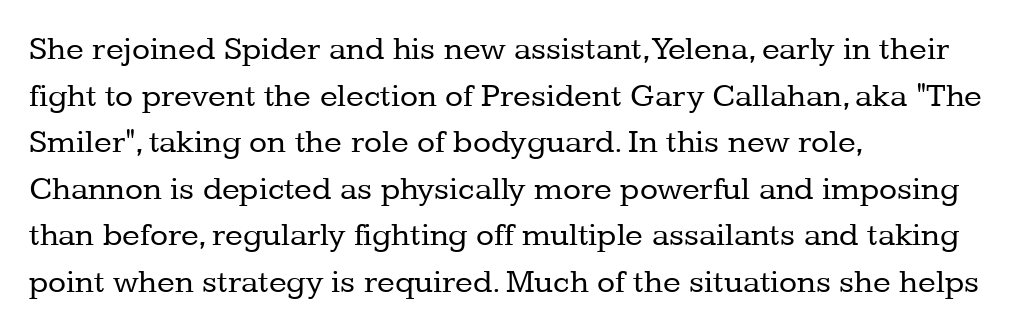
Posture: vertical. Vertically, the passage feels balanced, rows spaced as you'd expect. Alignment: flush left. Spacing verdict: proportional, widths tailored to each character. The letterforms sit shoulder to shoulder at normal distance.
